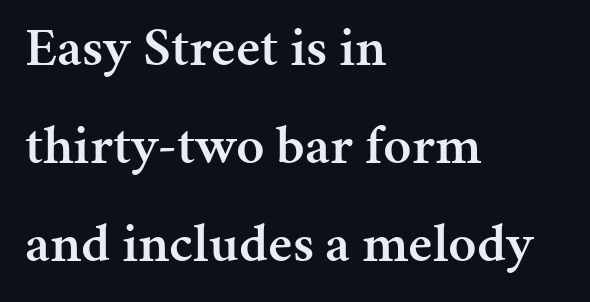
{"serif": "yes", "italic": "no", "bold": "semi", "weight": "semibold", "width": "normal", "stroke_contrast": "medium", "x_height": "medium", "monospaced": "no", "underline": "no", "align": "left", "line_spacing_ratio": 1.78, "letter_spacing": "normal", "letter_spacing_em": 0.0, "glyph_px": 55}
